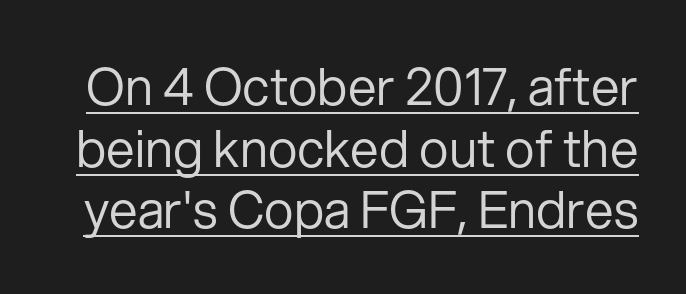
The image shows 51 px regular-weight sans-serif type, upright; set line spacing 1.21x, normal letter spacing, underlined; low stroke contrast and a medium x-height.
